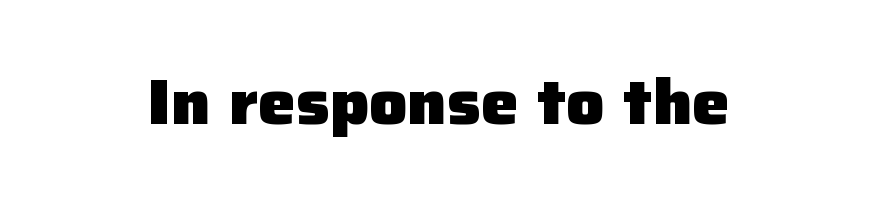
Set as a true bold cut, around the 700 mark. The typography opts for an upright posture over an oblique one. Check where the strokes stop: nothing finishes them off — pure sans. Spacing verdict: proportional, widths tailored to each character.
